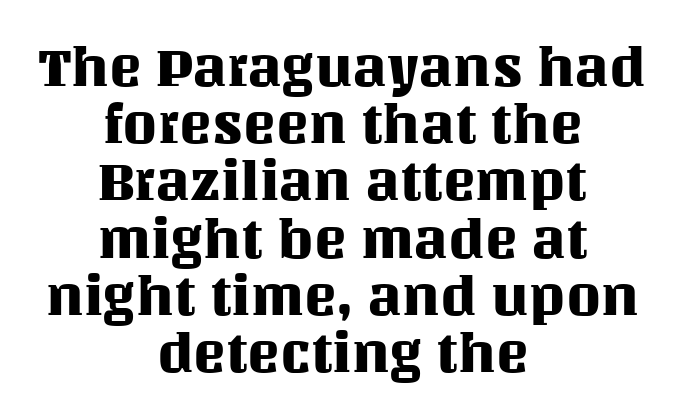
The image shows 55 px text type, upright; set centered, tight line spacing (1.04x), normal letter spacing, not underlined; medium stroke contrast and a large x-height.
